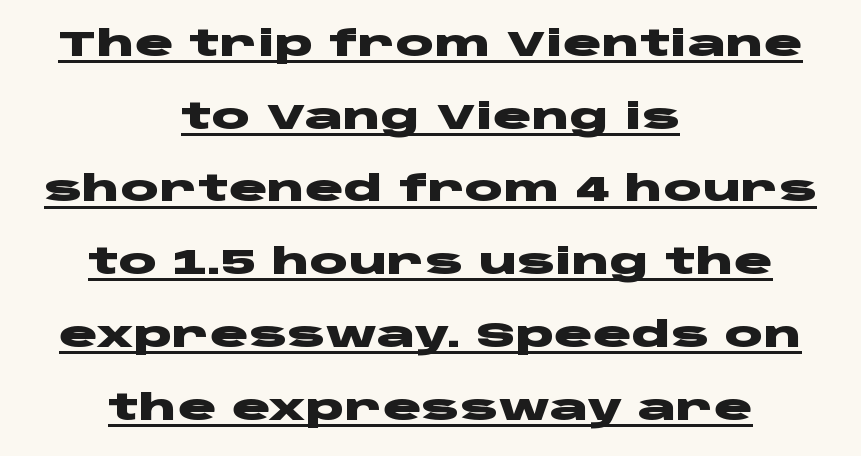
{"serif": "no", "italic": "no", "bold": "yes", "weight": "heavy", "width": "wide", "stroke_contrast": "low", "x_height": "large", "monospaced": "no", "underline": "yes", "align": "center", "line_spacing": "loose", "line_spacing_ratio": 2.02, "letter_spacing": "normal", "letter_spacing_em": 0.0, "glyph_px": 36}
